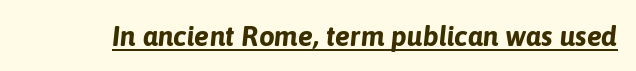
The image shows 28 px bold type, italic (leaning right); set normal letter spacing, underlined; low stroke contrast and a medium x-height.
